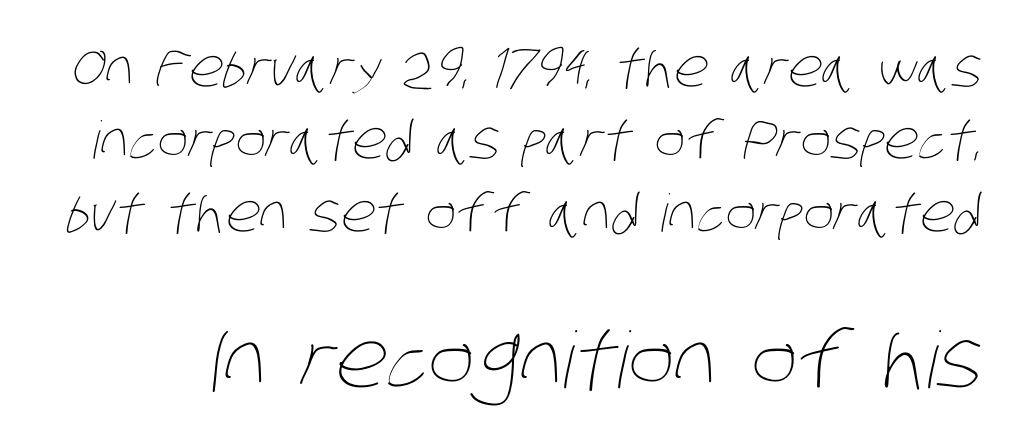
Q: Is the text bold? A: No.
Q: Is the text underlined? A: No.
Q: Is the spacing between letters normal or unusually wide? A: Normal.
Q: Is the spacing between lines tight, normal or loose? A: Normal.
Q: Which block of text is set in a larger size, the first (top) or the second (bottom)? A: The second (bottom) one.
Q: Width (condensed, normal, or wide)? A: Condensed.
Q: Stroke contrast? A: Low.
Q: x-height? A: Large.
Q: Monospaced? A: No.
